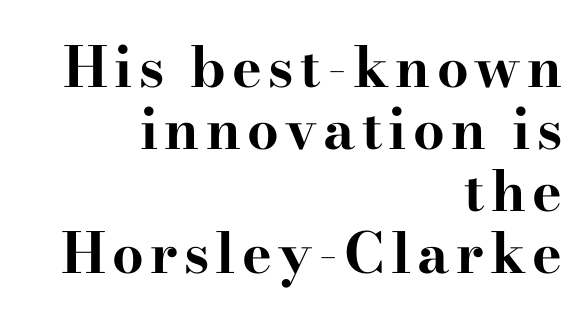
The image shows 56 px bold, wide serif type, upright; set right-aligned, tight line spacing (1.11x), not underlined; high stroke contrast and a small x-height.
